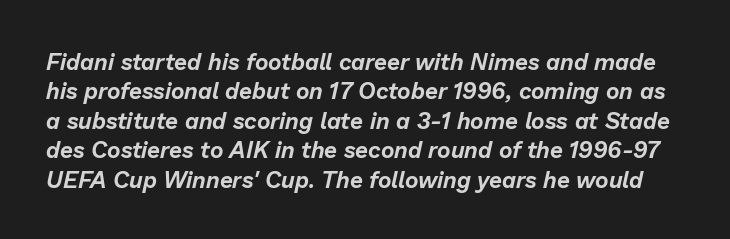
{"italic": "yes", "lean": "right", "slant_degrees": 13, "underline": "no", "line_spacing": "normal", "line_spacing_ratio": 1.28, "letter_spacing": "normal", "letter_spacing_em": 0.0, "glyph_px": 23}
